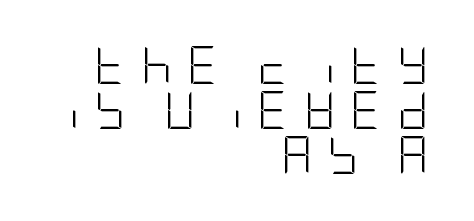
The image shows 38 px light, condensed sans-serif type, upright; set right-aligned, line spacing 1.19x, unusually wide letter spacing (+0.41 em), not underlined; low stroke contrast and a large x-height.
